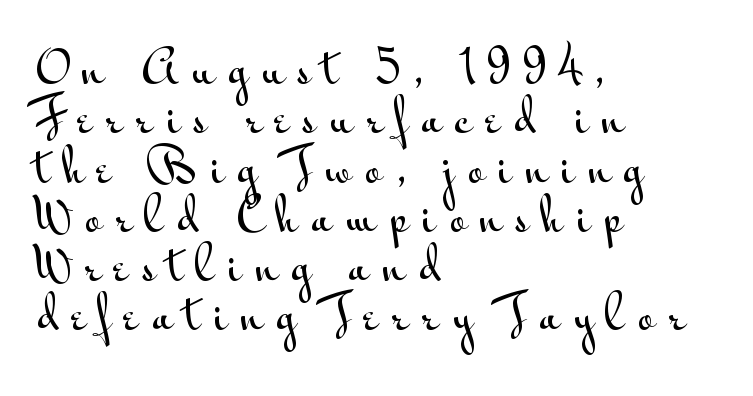
The image shows 44 px wide sans-serif type; set left-aligned, tight line spacing (1.12x), unusually wide letter spacing (+0.31 em), not underlined; medium stroke contrast and a small x-height.
